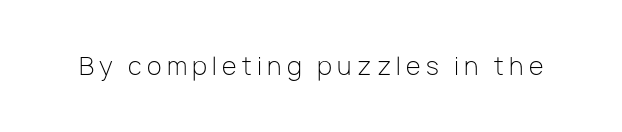
Q: Is the text bold? A: No.
Q: Is the text italic (slanted)? A: No, it is upright.
Q: Is the text underlined? A: No.
Q: Is the spacing between letters normal or unusually wide? A: Unusually wide.
